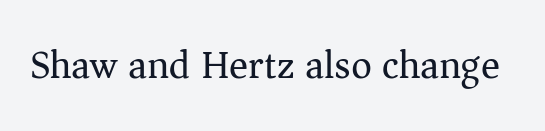
The image shows 40 px regular-weight serif type, upright; set normal letter spacing, not underlined; medium stroke contrast and a medium x-height.
